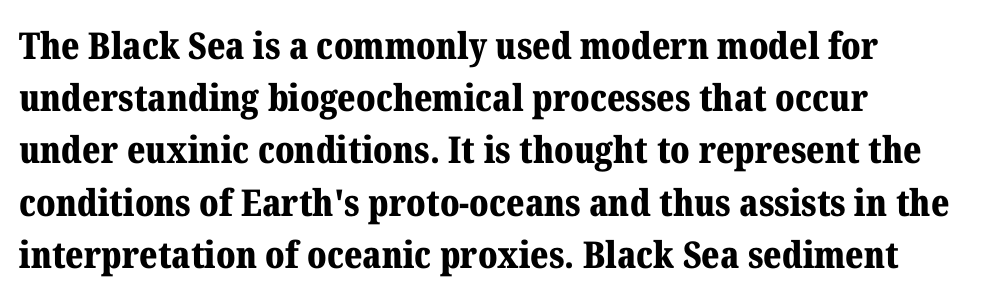
{"serif": "yes", "italic": "no", "bold": "yes", "weight": "bold", "width": "normal", "stroke_contrast": "medium", "x_height": "medium", "monospaced": "no", "underline": "no", "align": "left", "line_spacing": "normal", "line_spacing_ratio": 1.41, "letter_spacing": "normal", "letter_spacing_em": 0.0, "glyph_px": 37}
